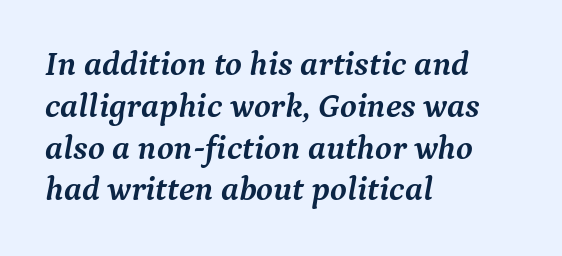
Q: Is the text bold? A: Yes.
Q: Is the text italic (slanted)? A: Yes, it leans right by about 9 degrees.
Q: Is the typeface a serif or a sans-serif typeface? A: Serif.
Q: Is the text underlined? A: No.
Q: How is the paragraph aligned? A: Left-aligned.
Q: Is the spacing between letters normal or unusually wide? A: Normal.
Q: Width (condensed, normal, or wide)? A: Normal.
Q: Stroke contrast? A: Medium.
Q: x-height? A: Medium.
Q: Monospaced? A: No.
